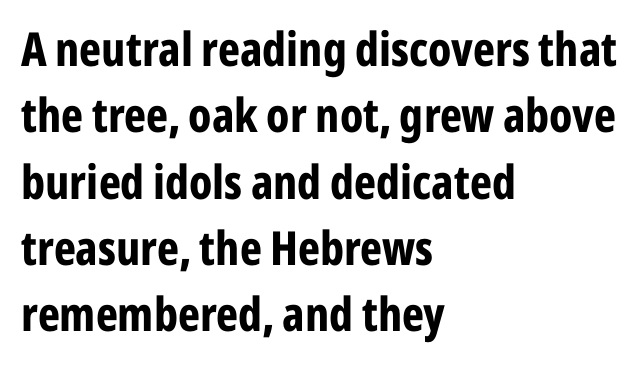
{"serif": "no", "italic": "no", "bold": "yes", "weight": "bold", "width": "condensed", "stroke_contrast": "low", "x_height": "medium", "monospaced": "no", "underline": "no", "align": "left", "line_spacing": "normal", "line_spacing_ratio": 1.41, "letter_spacing": "normal", "letter_spacing_em": 0.0, "glyph_px": 47}
